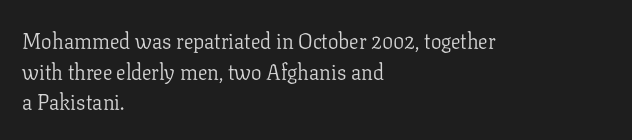
The image shows 21 px text type, upright; set left-aligned, normal line spacing (1.46x), normal letter spacing, not underlined.
